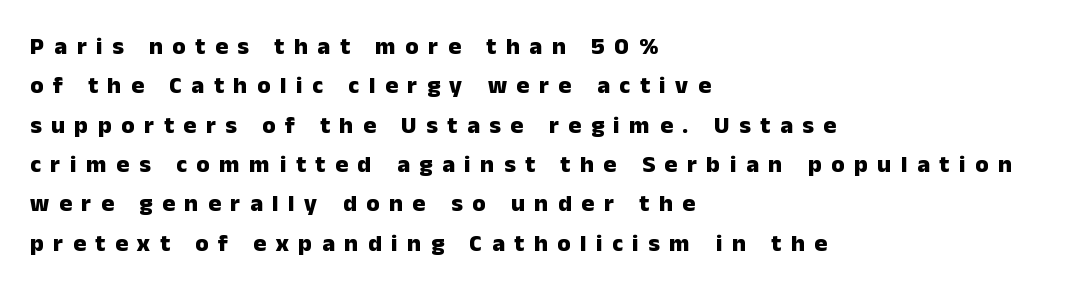
Heavy-handed strokes throughout: this text is bold. If you drew a line through each stem, it would be perfectly vertical. Inter-character spacing is expanded well beyond the font's built-in metrics. Unmarked baselines from the first word to the last. If you drew a ruler down the left edge, every line would touch it. These lines sit exactly where default settings would place them.
